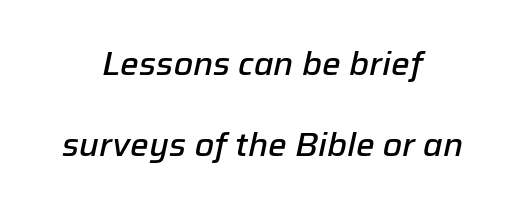
{"italic": "yes", "lean": "right", "slant_degrees": 12, "bold": "semi", "weight": "semibold", "width": "normal", "stroke_contrast": "low", "x_height": "medium", "monospaced": "no", "underline": "no", "align": "center", "line_spacing": "loose", "line_spacing_ratio": 2.45, "letter_spacing": "normal", "letter_spacing_em": 0.0, "glyph_px": 33}
